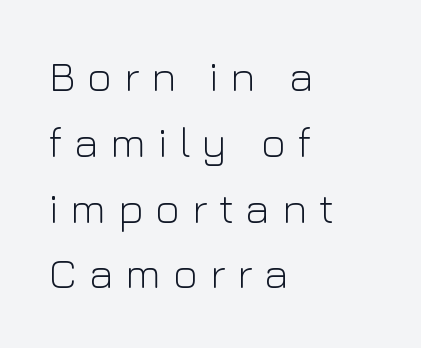
Rule under the text: the space is simply empty. Italic: no, the glyphs are upright roman. Visually the block forms a straight wall on the left and a jagged coastline on the right. Each stroke keeps to a modest, everyday thickness or less. Typographically, this falls in the sans-serif category. Note the varied advance widths — an 'i' is clearly narrower than an 'm'.
